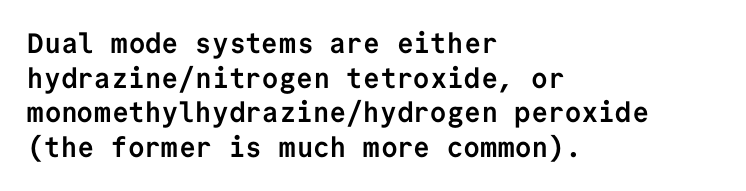
{"serif": "no", "italic": "no", "bold": "yes", "weight": "semibold", "width": "normal", "stroke_contrast": "low", "x_height": "medium", "monospaced": "yes", "underline": "no", "align": "left", "line_spacing_ratio": 1.24, "letter_spacing": "normal", "letter_spacing_em": 0.0, "glyph_px": 28}
